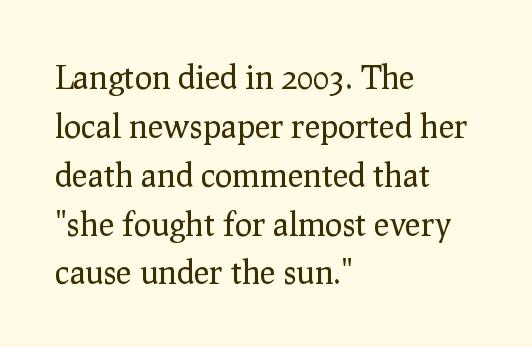
{"serif": "yes", "italic": "no", "bold": "no", "weight": "regular", "width": "normal", "stroke_contrast": "low", "x_height": "medium", "monospaced": "no", "underline": "no", "align": "left", "line_spacing": "normal", "line_spacing_ratio": 1.48, "letter_spacing": "normal", "letter_spacing_em": 0.0, "glyph_px": 33}
